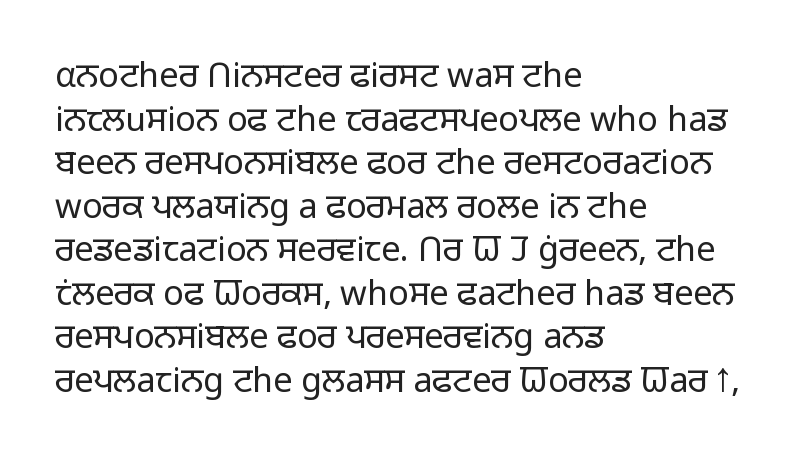
Check under the words: just untouched page. Caption: standard tracking, unaltered. Summary of vertical rhythm: regular, with standard interline spacing. This sample has the flowing, uneven cadence of proportional lettering. Typographically, this falls in the sans-serif category.
